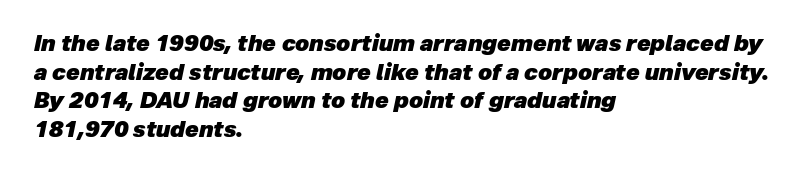
Q: Is the text bold? A: Yes.
Q: Is the text italic (slanted)? A: Yes, it leans right by about 12 degrees.
Q: Is the text underlined? A: No.
Q: How is the paragraph aligned? A: Left-aligned.
Q: Is the spacing between letters normal or unusually wide? A: Normal.
Q: Is the spacing between lines tight, normal or loose? A: Normal.
